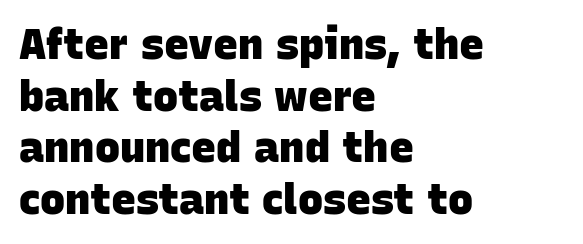
Q: Is the text bold? A: Yes.
Q: Is the typeface a serif or a sans-serif typeface? A: Sans-serif.
Q: Is the text underlined? A: No.
Q: How is the paragraph aligned? A: Left-aligned.
Q: Is the spacing between letters normal or unusually wide? A: Normal.
Q: Width (condensed, normal, or wide)? A: Normal.
Q: Stroke contrast? A: Low.
Q: x-height? A: Large.
Q: Monospaced? A: No.
